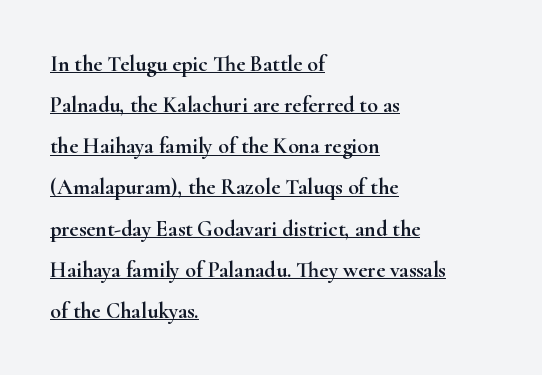
{"italic": "no", "underline": "yes", "align": "left", "line_spacing_ratio": 1.87, "letter_spacing": "normal", "letter_spacing_em": 0.0, "glyph_px": 22}
